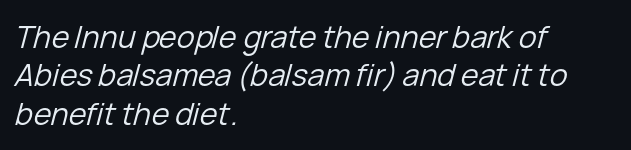
{"italic": "yes", "lean": "right", "slant_degrees": 15, "bold": "no", "weight": "regular", "width": "normal", "stroke_contrast": "low", "x_height": "medium", "monospaced": "no", "underline": "no", "align": "left", "line_spacing": "normal", "line_spacing_ratio": 1.28, "letter_spacing": "normal", "letter_spacing_em": 0.0, "glyph_px": 30}
